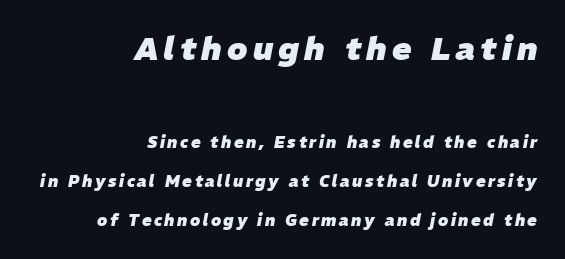
Is there much room between lines? Yes — plenty of vertical air separates them. Emphasis-style slanted type is in use. The paragraph shown leans on its right margin. A full-strength bold gives these letters their thick strokes.
